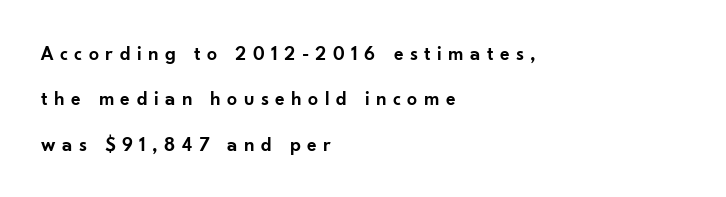
{"italic": "no", "bold": "semi", "underline": "no", "align": "left", "line_spacing": "loose", "line_spacing_ratio": 2.27, "letter_spacing": "wide", "letter_spacing_em": 0.32, "glyph_px": 20}
